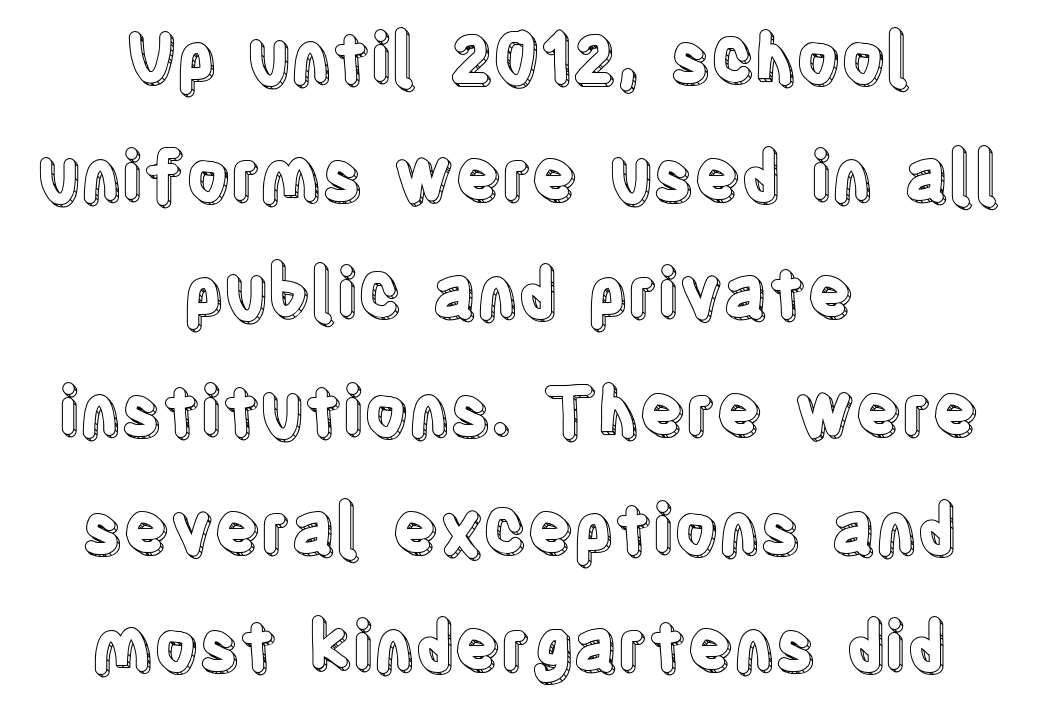
Spacing verdict: proportional, widths tailored to each character. Honestly, there is no underline to notice here at all. The letters stand upright; this is a roman face. This sample uses plain, unmodified letter spacing.
